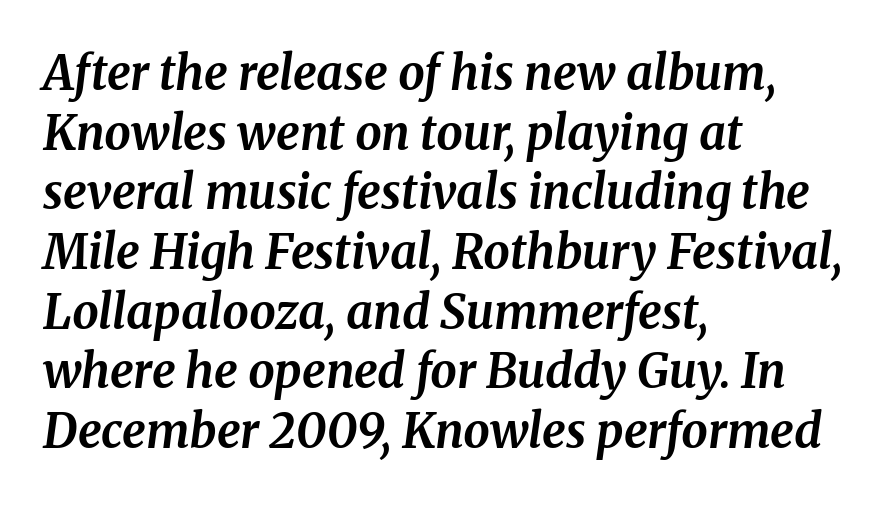
{"serif": "yes", "italic": "yes", "lean": "right", "slant_degrees": 8, "bold": "yes", "weight": "bold", "width": "normal", "stroke_contrast": "medium", "x_height": "medium", "monospaced": "no", "underline": "no", "align": "left", "line_spacing": "normal", "line_spacing_ratio": 1.27, "letter_spacing": "normal", "letter_spacing_em": 0.0, "glyph_px": 47}
